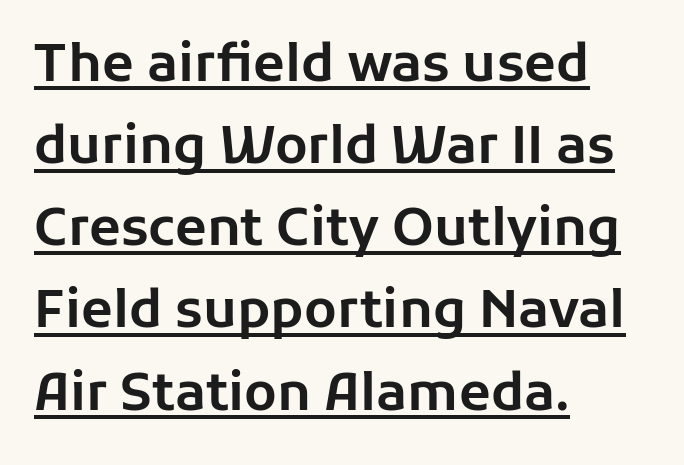
Q: Is the text italic (slanted)? A: No, it is upright.
Q: Is the typeface a serif or a sans-serif typeface? A: Sans-serif.
Q: Is the text underlined? A: Yes.
Q: How is the paragraph aligned? A: Left-aligned.
Q: Is the spacing between letters normal or unusually wide? A: Normal.
Q: Is the spacing between lines tight, normal or loose? A: Normal.
Q: Width (condensed, normal, or wide)? A: Normal.
Q: Stroke contrast? A: Low.
Q: x-height? A: Medium.
Q: Monospaced? A: No.
